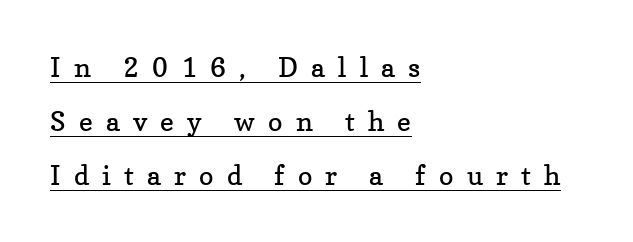
The image shows 27 px text type, upright; set left-aligned, loose line spacing (2.0x), unusually wide letter spacing (+0.49 em), underlined.
